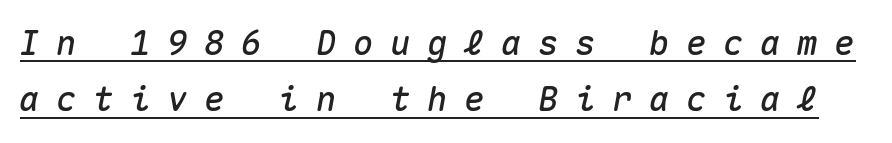
This sample uses expanded letter spacing, leaving extra air between glyphs. Summary of vertical rhythm: regular, with standard interline spacing. Caption: lettering with a line underneath. Think of a typewriter: that constant character pitch is what you see here. An italicized treatment has been applied to the whole sample.
